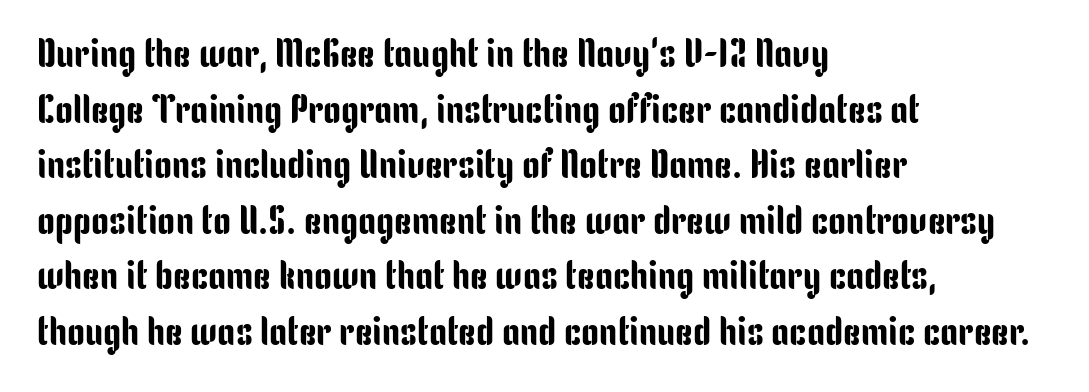
{"serif": "no", "italic": "no", "width": "condensed", "stroke_contrast": "low", "x_height": "medium", "monospaced": "no", "underline": "no", "align": "left", "line_spacing": "normal", "line_spacing_ratio": 1.39, "letter_spacing": "normal", "letter_spacing_em": 0.0, "glyph_px": 40}
